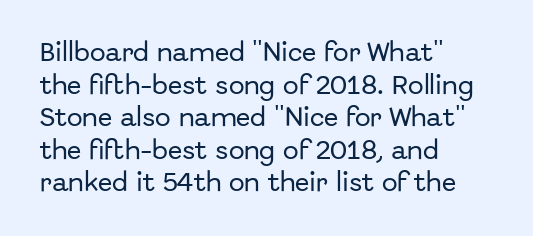
The line-height multiplier appears to be the usual default. Posture: straight, roman, zero tilt. This sample uses plain, unmodified letter spacing. No word sits above an underline.
